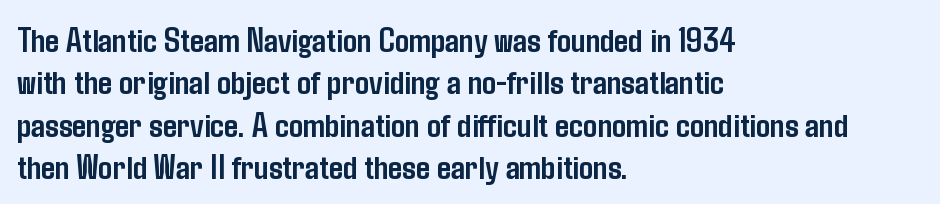
Q: Is the text bold? A: Yes.
Q: Is the text italic (slanted)? A: No, it is upright.
Q: Is the typeface a serif or a sans-serif typeface? A: Sans-serif.
Q: Is the text underlined? A: No.
Q: How is the paragraph aligned? A: Left-aligned.
Q: Is the spacing between letters normal or unusually wide? A: Normal.
Q: Width (condensed, normal, or wide)? A: Condensed.
Q: Stroke contrast? A: Low.
Q: x-height? A: Medium.
Q: Monospaced? A: No.
